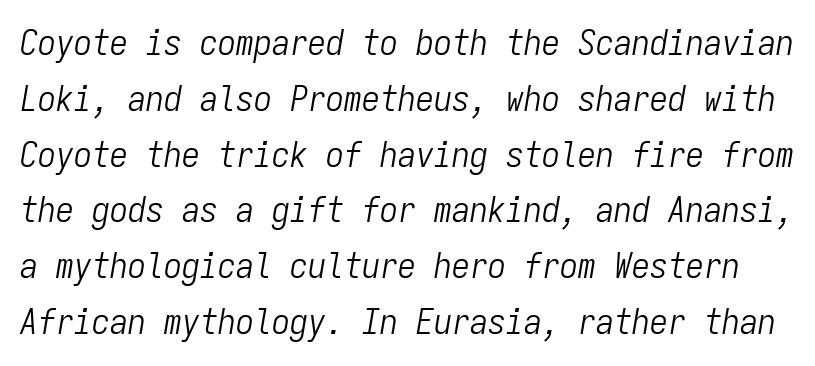
Q: Is the text bold? A: No.
Q: Is the text italic (slanted)? A: Yes, it leans right by about 9 degrees.
Q: Is the text underlined? A: No.
Q: Is the spacing between letters normal or unusually wide? A: Normal.
Q: Is the spacing between lines tight, normal or loose? A: Normal.
Q: Width (condensed, normal, or wide)? A: Condensed.
Q: Stroke contrast? A: Low.
Q: x-height? A: Medium.
Q: Monospaced? A: Yes.
